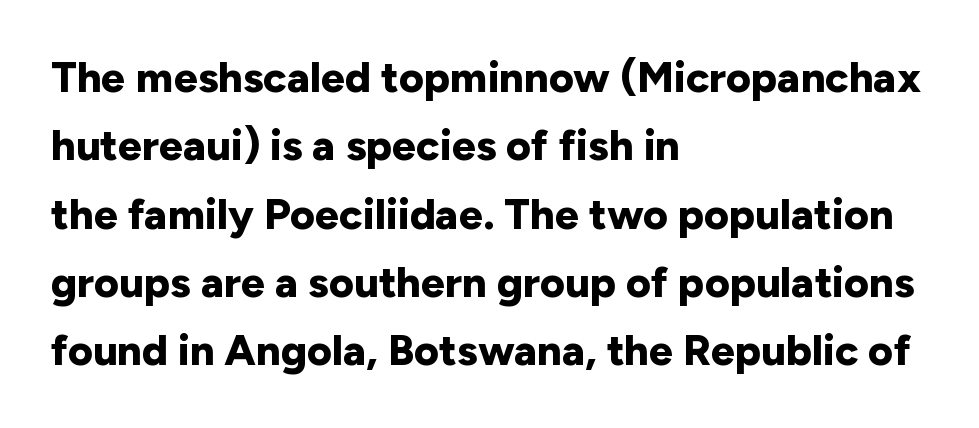
{"serif": "no", "italic": "no", "bold": "yes", "weight": "bold", "width": "normal", "stroke_contrast": "low", "x_height": "medium", "monospaced": "no", "underline": "no", "align": "left", "line_spacing": "normal", "line_spacing_ratio": 1.59, "letter_spacing": "normal", "letter_spacing_em": 0.0, "glyph_px": 43}
